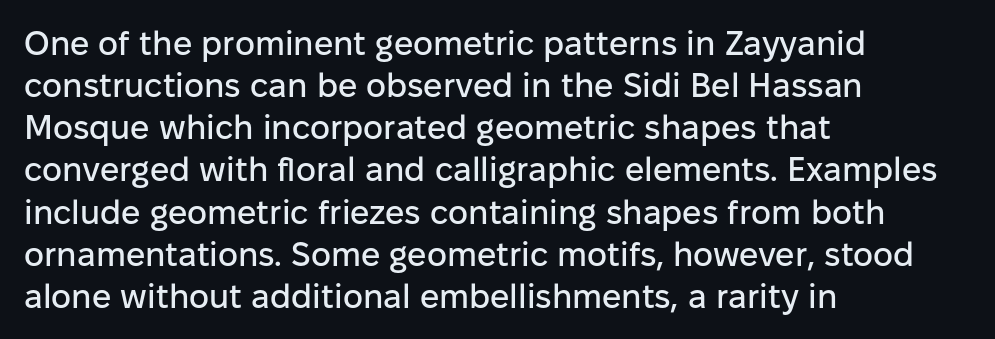
Do the characters align in a grid? No, the font is proportional. Observe the ordinary spacing: letters are neighbours, not strangers. Just letters on the line, the space beneath them empty. The text was rendered using a sans face with plain stroke endings. Posture: vertical. A student would call this left alignment; a typographer would say flush left, rag right.
